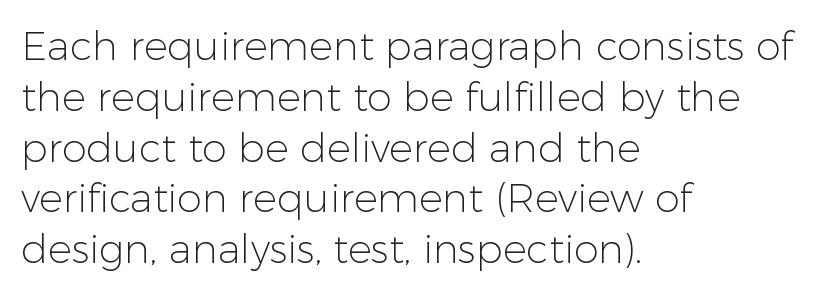
The image shows 40 px light sans-serif type, upright; set left-aligned, normal line spacing (1.27x), normal letter spacing, not underlined; low stroke contrast and a medium x-height.
